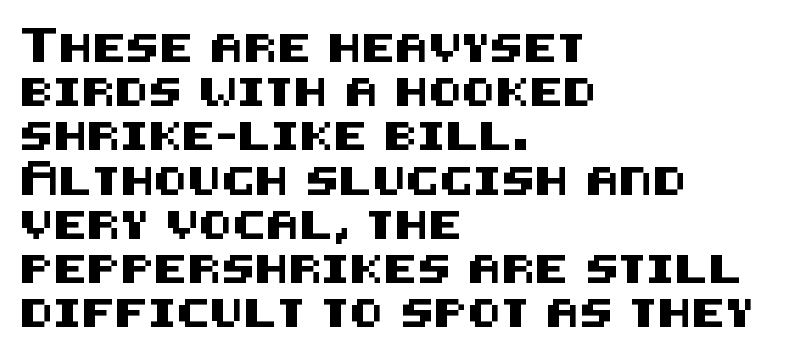
The face used here is rendered with its standard letterfit. Reading down the block, your eye returns to a fixed left position each line. The vertical gap from one line to the next is medium. Does the type have serifs? No, each stem ends abruptly.
